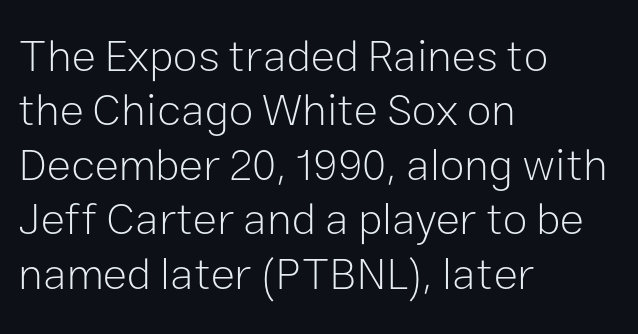
The image shows 45 px light sans-serif type, upright; set left-aligned, line spacing 1.21x, normal letter spacing, not underlined; low stroke contrast and a medium x-height.
